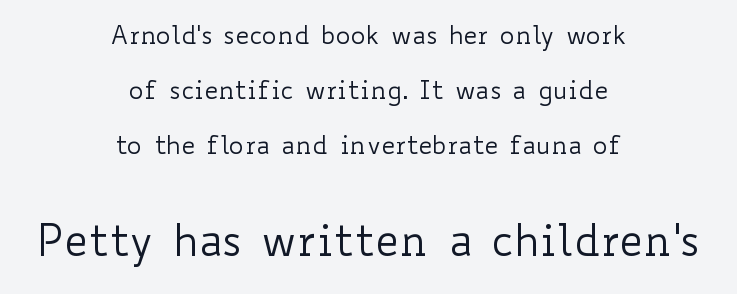
The image shows 43 px regular-weight, wide type, upright; set centered, loose line spacing (2.2x), normal letter spacing, not underlined; the second (bottom) block is 1.72x larger; low stroke contrast and a small x-height.
